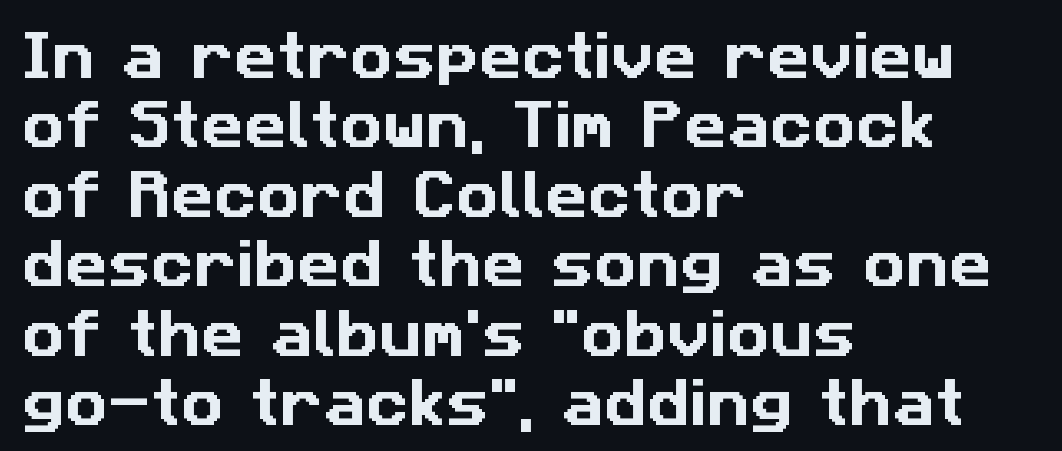
The image shows 53 px sans-serif type; set left-aligned, normal line spacing (1.31x), normal letter spacing, not underlined; low stroke contrast and a medium x-height.
